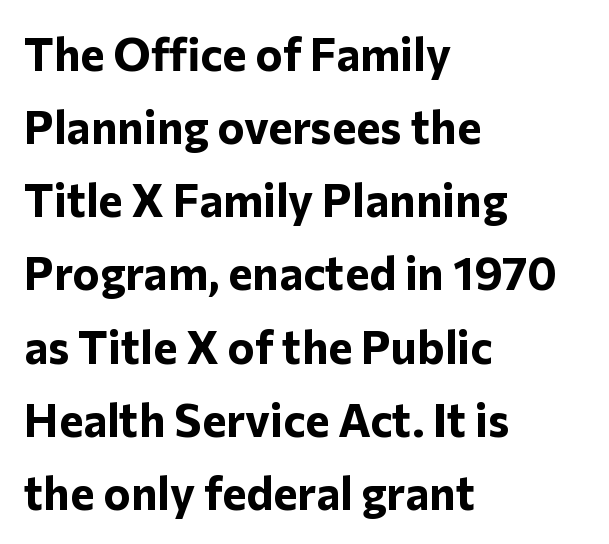
The image shows 46 px bold sans-serif type, upright; set left-aligned, normal line spacing (1.59x), normal letter spacing, not underlined; low stroke contrast and a medium x-height.
